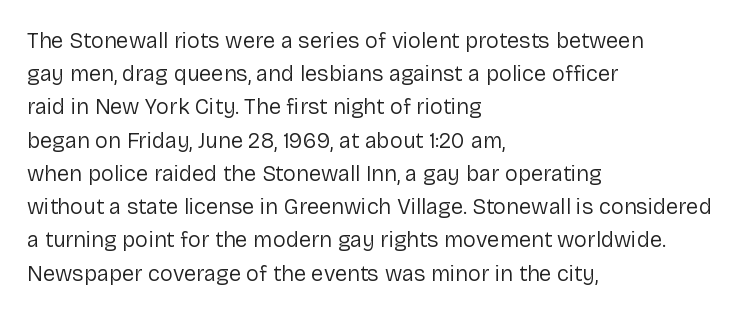
{"italic": "no", "bold": "no", "underline": "no", "align": "left", "line_spacing": "normal", "line_spacing_ratio": 1.51, "letter_spacing": "normal", "letter_spacing_em": 0.0, "glyph_px": 22}
